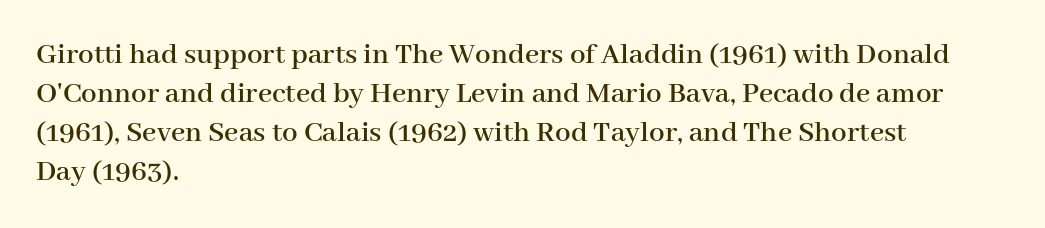
Character widths vary here, with narrow letters taking less room than wide ones. This rendering features lettering with no underline. These lines are composed in type with serifs. Vertically, the passage feels balanced, rows spaced as you'd expect. Do the letters lean? They stand straight. Short and long lines alike share a common starting point at left.
